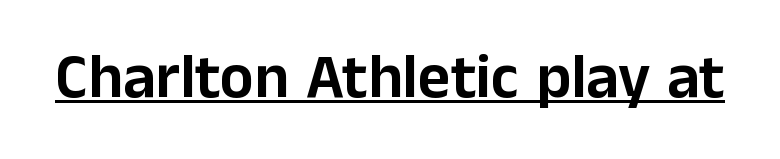
Q: Is the text italic (slanted)? A: No, it is upright.
Q: Is the typeface a serif or a sans-serif typeface? A: Sans-serif.
Q: Is the text underlined? A: Yes.
Q: Is the spacing between letters normal or unusually wide? A: Normal.
Q: Width (condensed, normal, or wide)? A: Normal.
Q: Stroke contrast? A: Low.
Q: x-height? A: Medium.
Q: Monospaced? A: No.
